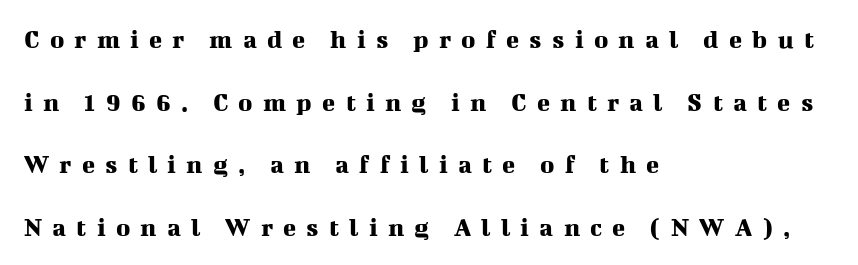
{"italic": "no", "underline": "no", "align": "left", "line_spacing": "loose", "line_spacing_ratio": 2.32, "letter_spacing": "wide", "letter_spacing_em": 0.38, "glyph_px": 27}
